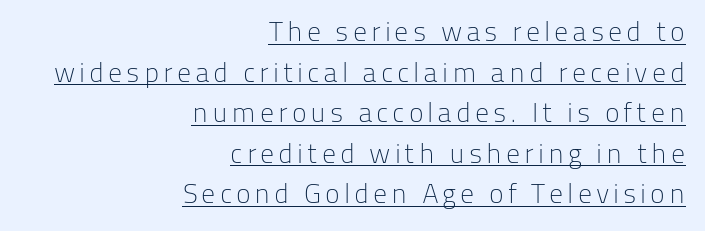
The image shows 28 px light sans-serif type, upright; set right-aligned, normal line spacing (1.45x), underlined; low stroke contrast and a medium x-height.
